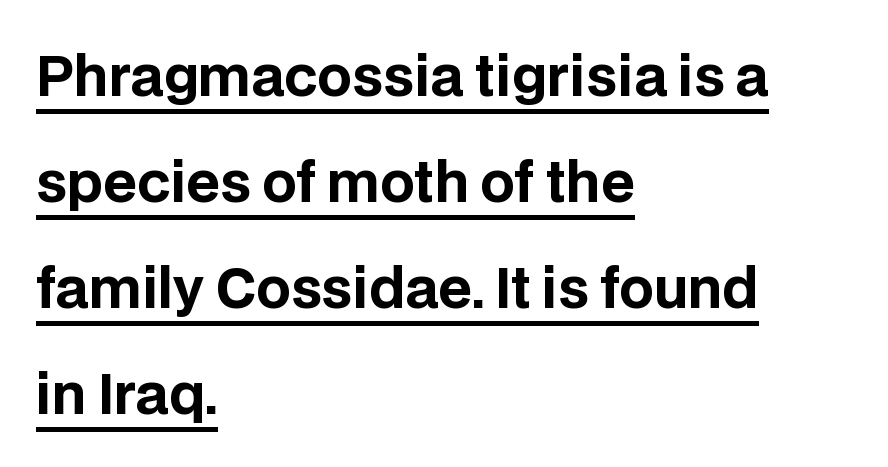
Q: Is the text bold? A: Yes.
Q: Is the text italic (slanted)? A: No, it is upright.
Q: Is the typeface a serif or a sans-serif typeface? A: Sans-serif.
Q: Is the text underlined? A: Yes.
Q: How is the paragraph aligned? A: Left-aligned.
Q: Is the spacing between letters normal or unusually wide? A: Normal.
Q: Is the spacing between lines tight, normal or loose? A: Loose.
Q: Width (condensed, normal, or wide)? A: Normal.
Q: Stroke contrast? A: Low.
Q: x-height? A: Large.
Q: Monospaced? A: No.
